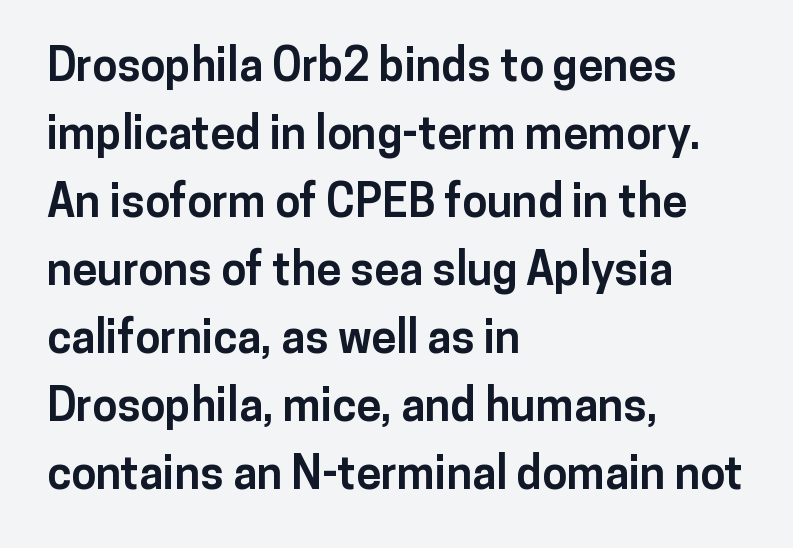
{"serif": "no", "italic": "no", "bold": "yes", "weight": "bold", "width": "normal", "stroke_contrast": "low", "x_height": "medium", "monospaced": "no", "underline": "no", "align": "left", "line_spacing": "normal", "line_spacing_ratio": 1.51, "letter_spacing": "normal", "letter_spacing_em": 0.0, "glyph_px": 45}
